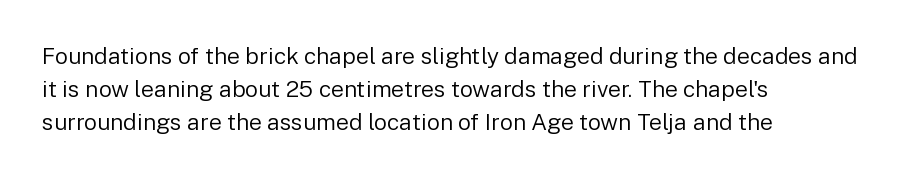
Q: Is the text bold? A: No.
Q: Is the text italic (slanted)? A: No, it is upright.
Q: Is the text underlined? A: No.
Q: How is the paragraph aligned? A: Left-aligned.
Q: Is the spacing between letters normal or unusually wide? A: Normal.
Q: Is the spacing between lines tight, normal or loose? A: Normal.
